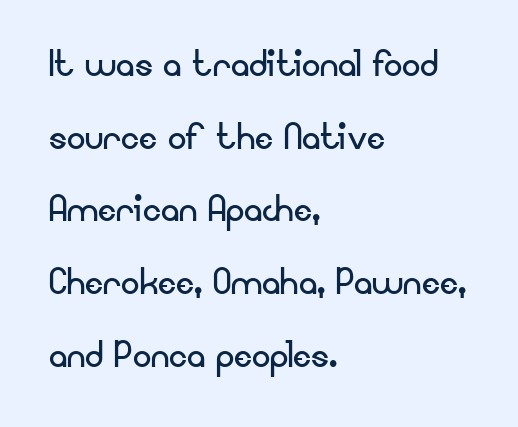
The lines in this sample share a left origin and differ only in where they stop. The typeface chosen for these lines omits serifs. Here the designer chose a conventional face with non-uniform glyph widths. Rendered with straight, roman letterforms.
